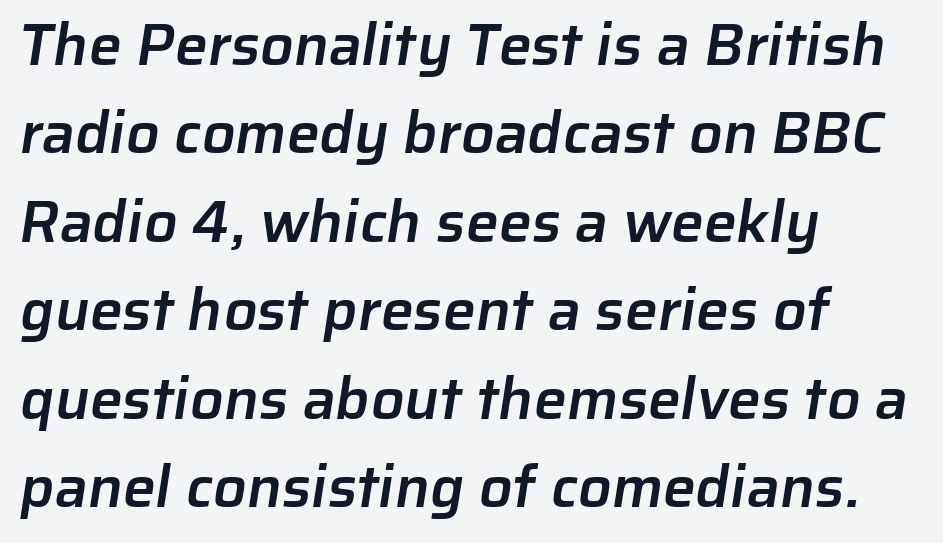
Q: Is the text bold? A: Semi-bold.
Q: Is the typeface a serif or a sans-serif typeface? A: Sans-serif.
Q: Is the text underlined? A: No.
Q: How is the paragraph aligned? A: Left-aligned.
Q: Is the spacing between letters normal or unusually wide? A: Normal.
Q: Is the spacing between lines tight, normal or loose? A: Normal.
Q: Width (condensed, normal, or wide)? A: Normal.
Q: Stroke contrast? A: Low.
Q: x-height? A: Medium.
Q: Monospaced? A: No.
